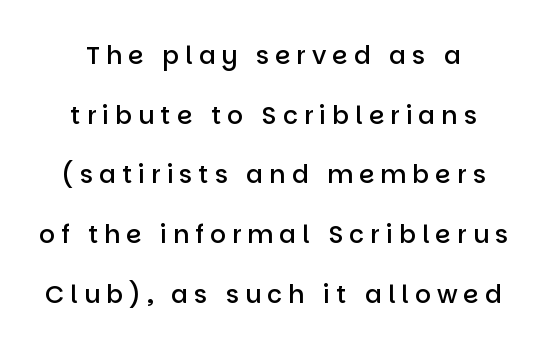
Q: Is the text bold? A: Semi-bold.
Q: Is the text italic (slanted)? A: No, it is upright.
Q: Is the text underlined? A: No.
Q: Is the spacing between letters normal or unusually wide? A: Unusually wide.
Q: Is the spacing between lines tight, normal or loose? A: Loose.
